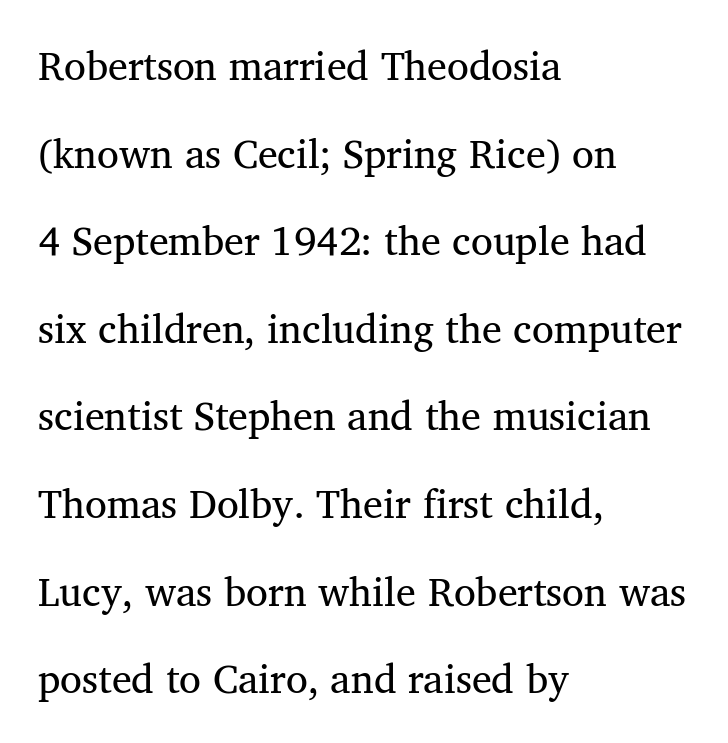
The image shows 40 px regular-weight serif type, upright; set left-aligned, loose line spacing (2.19x), normal letter spacing, not underlined; medium stroke contrast and a medium x-height.
